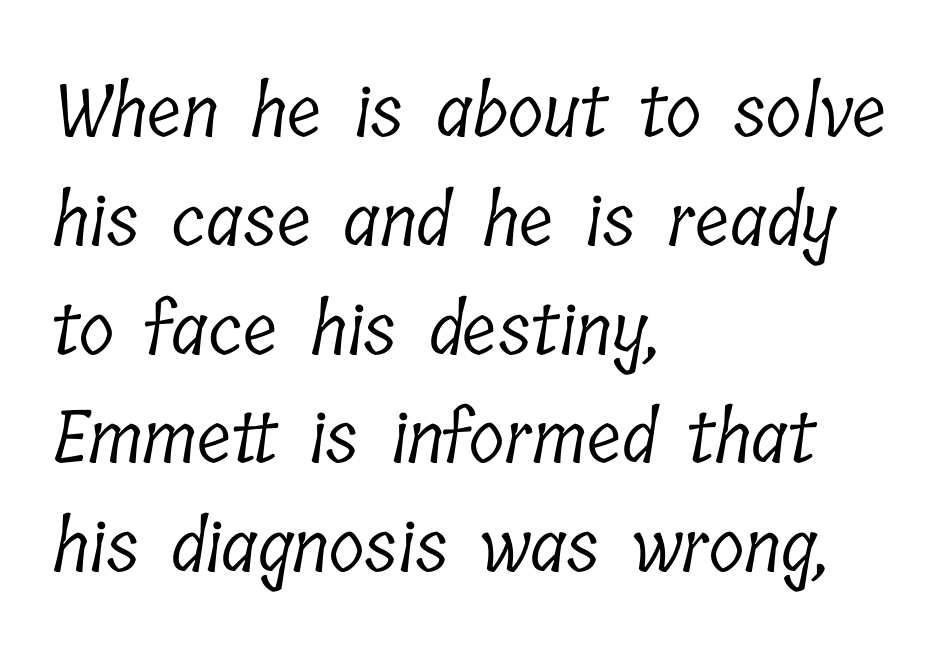
{"serif": "yes", "bold": "no", "weight": "light", "width": "condensed", "stroke_contrast": "low", "x_height": "medium", "monospaced": "no", "underline": "no", "align": "left", "line_spacing": "normal", "line_spacing_ratio": 1.49, "letter_spacing": "normal", "letter_spacing_em": 0.0, "glyph_px": 73}
